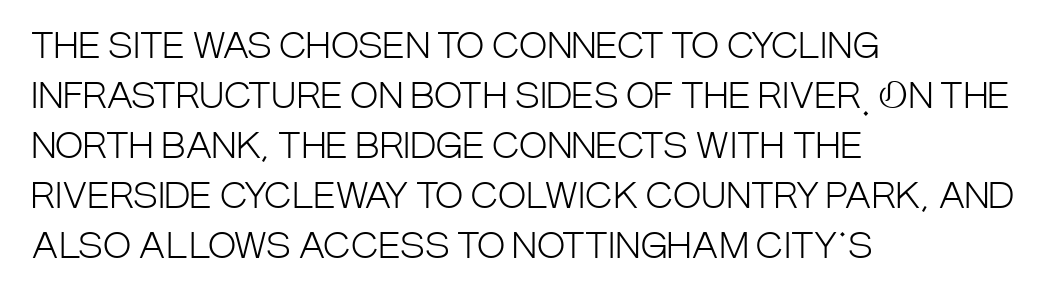
Is this a sans? Yes — the strokes have no serifs. Varying glyph widths throughout — classic text-font behaviour. Descender tails drop into unmarked territory. The rag falls on the right side of this text block. The letters sit at their default tracking, neither squeezed nor spread. The lettering stays uniformly vertical, giving the passage a roman look.
